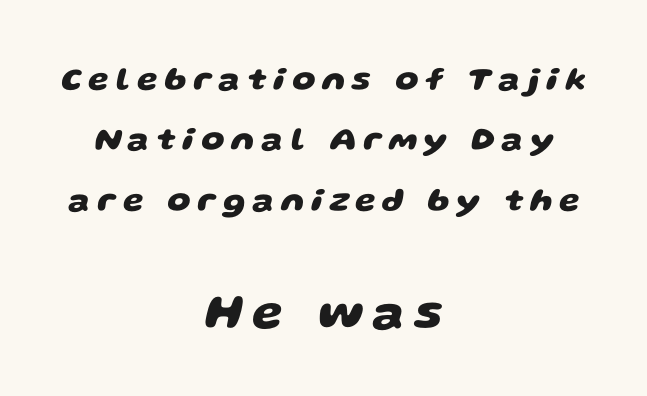
{"serif": "no", "bold": "yes", "weight": "heavy", "width": "wide", "stroke_contrast": "low", "x_height": "large", "monospaced": "no", "underline": "no", "align": "center", "line_spacing_ratio": 1.83, "letter_spacing": "wide", "letter_spacing_em": 0.2, "larger_block": "second", "size_ratio": 1.48, "glyph_px": 49}
